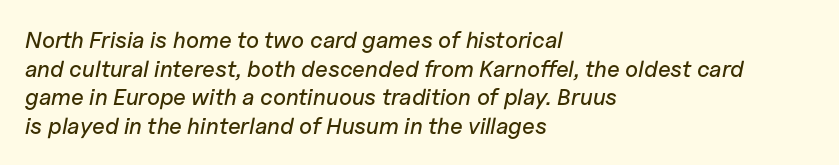
Q: Is the text italic (slanted)? A: Yes, it leans right by about 11 degrees.
Q: Is the text underlined? A: No.
Q: How is the paragraph aligned? A: Left-aligned.
Q: Is the spacing between letters normal or unusually wide? A: Normal.
